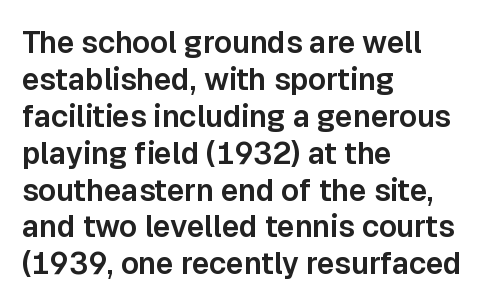
The image shows 30 px sans-serif type, upright; set left-aligned, line spacing 1.23x, normal letter spacing, not underlined; low stroke contrast and a medium x-height.
